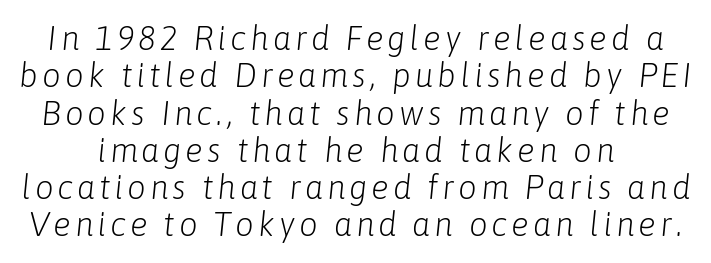
Q: Is the text bold? A: No.
Q: Is the text italic (slanted)? A: Yes, it leans right by about 6 degrees.
Q: Is the text underlined? A: No.
Q: Is the spacing between lines tight, normal or loose? A: Tight.
Q: Width (condensed, normal, or wide)? A: Normal.
Q: Stroke contrast? A: Low.
Q: x-height? A: Medium.
Q: Monospaced? A: No.
